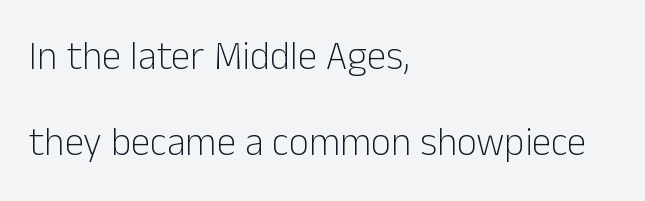
Q: Is the text bold? A: No.
Q: Is the text italic (slanted)? A: No, it is upright.
Q: Is the typeface a serif or a sans-serif typeface? A: Sans-serif.
Q: Is the text underlined? A: No.
Q: How is the paragraph aligned? A: Left-aligned.
Q: Is the spacing between letters normal or unusually wide? A: Normal.
Q: Is the spacing between lines tight, normal or loose? A: Loose.
Q: Width (condensed, normal, or wide)? A: Normal.
Q: Stroke contrast? A: Low.
Q: x-height? A: Medium.
Q: Monospaced? A: No.
